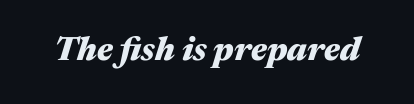
The image shows 33 px heavy, wide type, italic (leaning right); set normal letter spacing, not underlined; medium stroke contrast and a medium x-height.
